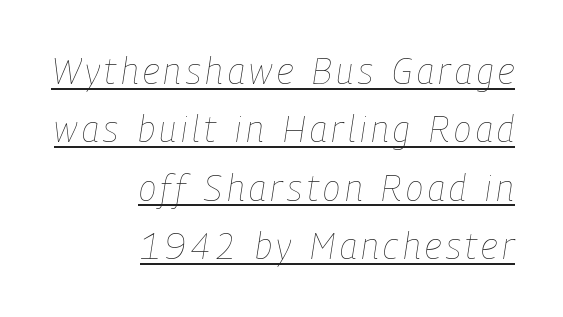
These lines are rendered in a variable-pitch font. Does the copy run flush right? Yes — the right margin is perfectly even. Leading: standard. No letter is thick-stroked: the sample isn't bold. This is oblique type, the kind used for emphasis or titles. Honestly, the underline is the first thing you notice here.
